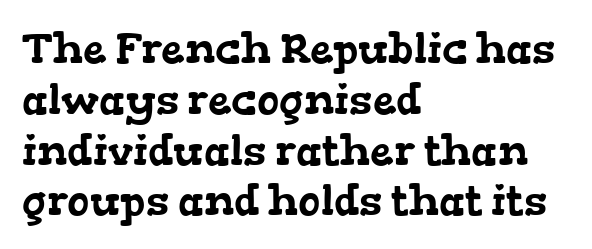
Q: Is the typeface a serif or a sans-serif typeface? A: Serif.
Q: Is the text underlined? A: No.
Q: How is the paragraph aligned? A: Left-aligned.
Q: Is the spacing between letters normal or unusually wide? A: Normal.
Q: Width (condensed, normal, or wide)? A: Wide.
Q: Stroke contrast? A: Low.
Q: x-height? A: Medium.
Q: Monospaced? A: No.
